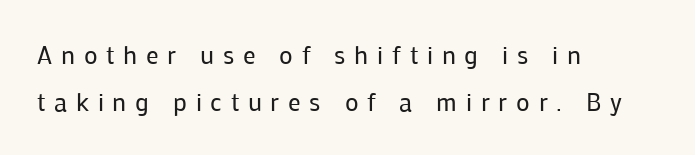
The image shows 25 px text type, upright; set left-aligned, line spacing 1.88x, unusually wide letter spacing (+0.35 em), not underlined.
